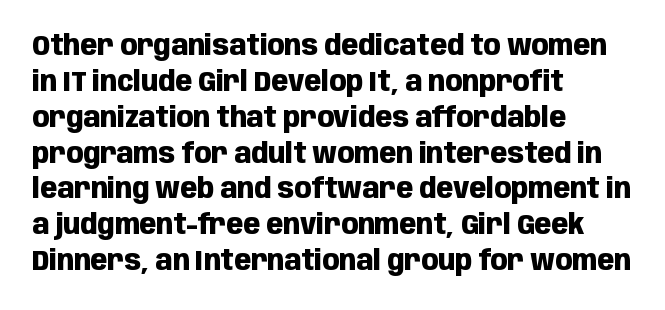
Here the glyphs are tracked normally, forming tight word shapes. Plenty of ink on the page — the face is bold. I'd call this a sans setting — the letters go barefoot. This sample uses an upright cut, with every glyph sitting square on the baseline. Interline gaps are of average width in this sample. Spacing verdict: proportional, widths tailored to each character.
